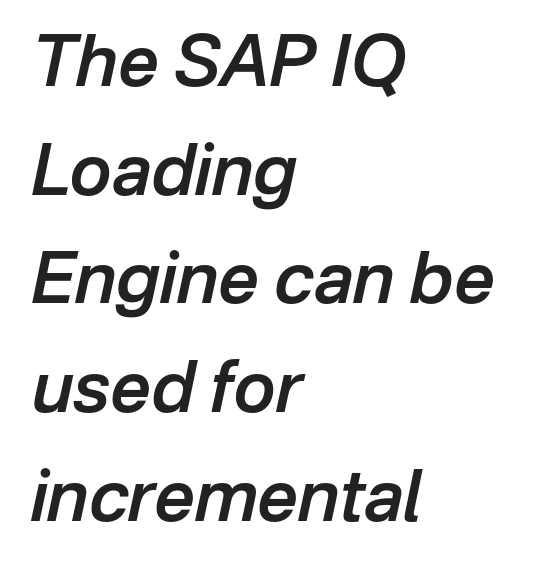
{"italic": "yes", "lean": "right", "slant_degrees": 12, "bold": "semi", "weight": "semibold", "width": "normal", "stroke_contrast": "low", "x_height": "medium", "monospaced": "no", "underline": "no", "align": "left", "line_spacing": "normal", "line_spacing_ratio": 1.53, "letter_spacing": "normal", "letter_spacing_em": 0.0, "glyph_px": 71}
